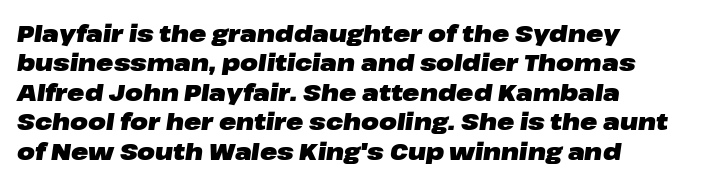
Q: Is the text bold? A: Yes.
Q: Is the text italic (slanted)? A: Yes, it leans right by about 8 degrees.
Q: Is the text underlined? A: No.
Q: How is the paragraph aligned? A: Left-aligned.
Q: Is the spacing between letters normal or unusually wide? A: Normal.
Q: Is the spacing between lines tight, normal or loose? A: Normal.
